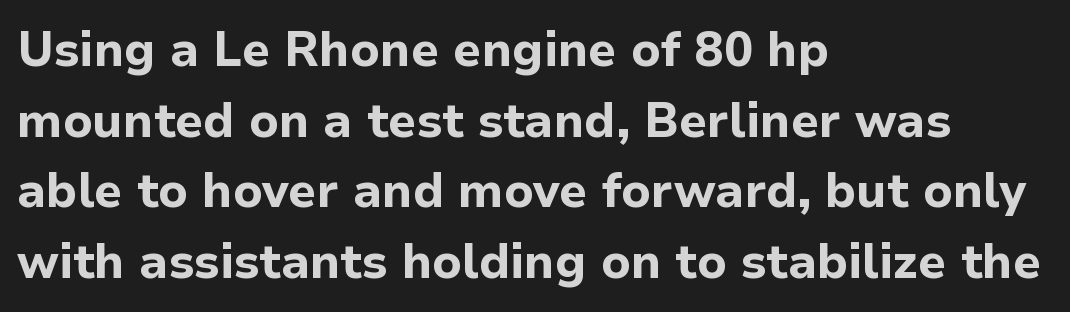
{"serif": "no", "italic": "no", "bold": "yes", "weight": "bold", "width": "normal", "stroke_contrast": "low", "x_height": "medium", "monospaced": "no", "underline": "no", "align": "left", "line_spacing": "normal", "line_spacing_ratio": 1.47, "letter_spacing": "normal", "letter_spacing_em": 0.0, "glyph_px": 48}
